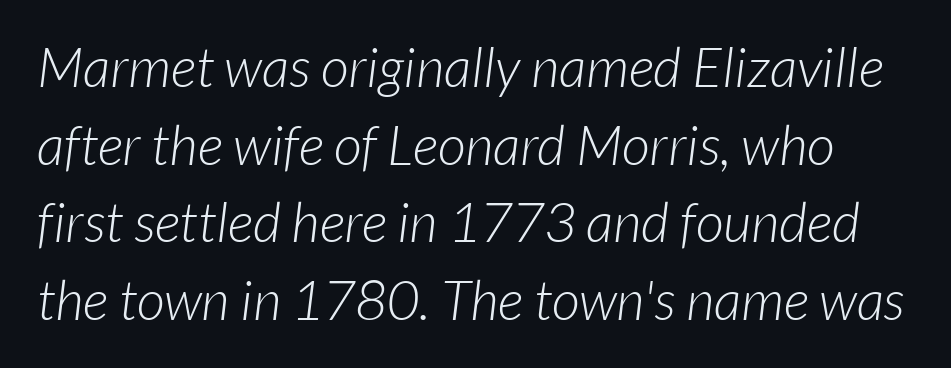
{"serif": "no", "bold": "no", "weight": "light", "width": "normal", "stroke_contrast": "low", "x_height": "medium", "monospaced": "no", "underline": "no", "line_spacing": "normal", "line_spacing_ratio": 1.41, "letter_spacing": "normal", "letter_spacing_em": 0.0, "glyph_px": 55}
